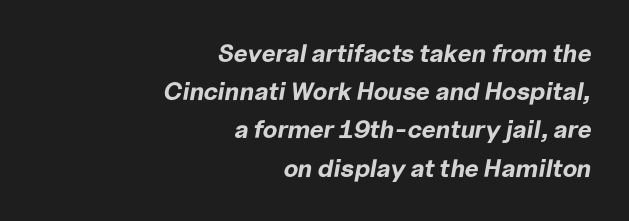
{"italic": "yes", "lean": "right", "slant_degrees": 10, "bold": "yes", "underline": "no", "align": "right", "line_spacing": "normal", "line_spacing_ratio": 1.53, "letter_spacing": "normal", "letter_spacing_em": 0.0, "glyph_px": 25}
